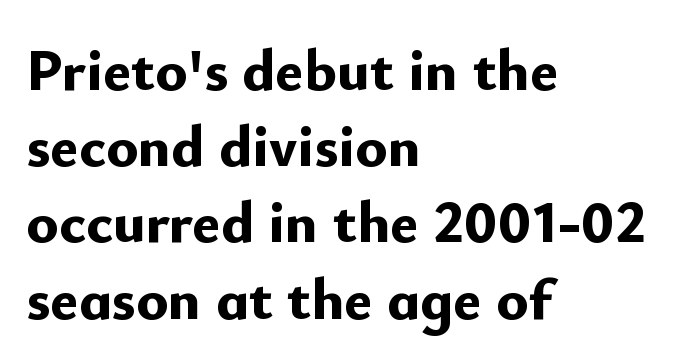
{"serif": "no", "italic": "no", "bold": "yes", "weight": "bold", "width": "normal", "stroke_contrast": "low", "x_height": "small", "monospaced": "no", "underline": "no", "align": "left", "line_spacing": "normal", "line_spacing_ratio": 1.27, "letter_spacing": "normal", "letter_spacing_em": 0.0, "glyph_px": 60}
